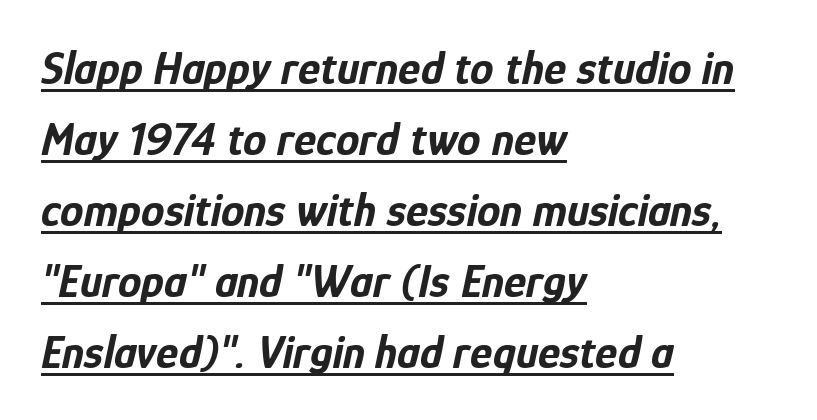
Does the leading feel generous? No, just average. Observe the lean: these are italic letterforms. Students, this is bold: see how much ink each stroke carries. The sample's only ornament is a line tracing under the words. Left-aligned paragraph, ragged on the right.
